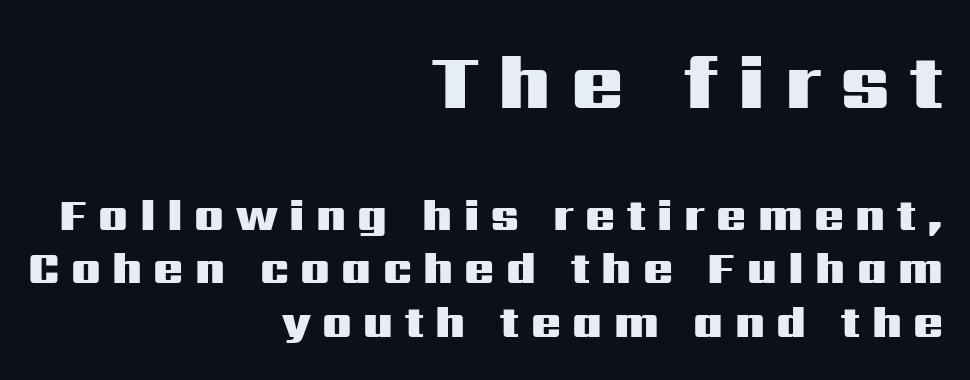
The image shows 77 px heavy, wide sans-serif type, upright; set right-aligned, line spacing 1.22x, unusually wide letter spacing (+0.26 em), not underlined; the first (top) block is 1.75x larger; medium stroke contrast and a medium x-height.
